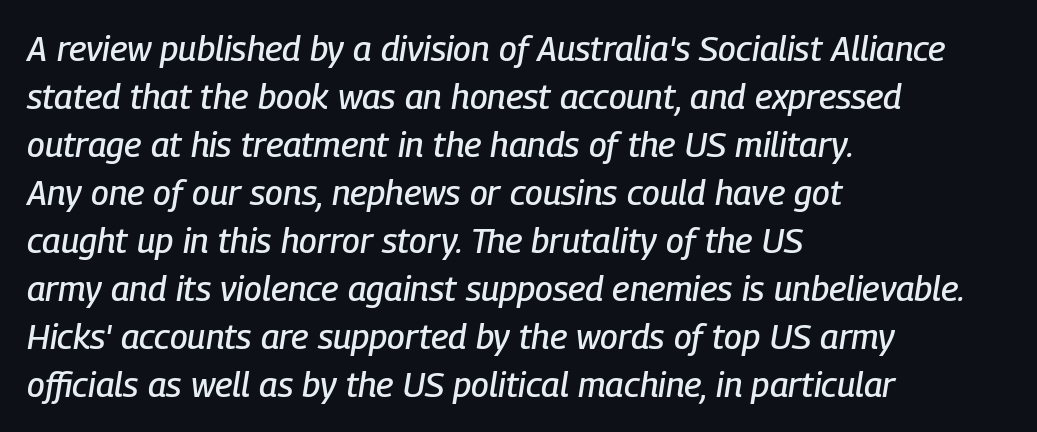
The image shows 35 px condensed type, italic (leaning right); set left-aligned, normal line spacing (1.37x), normal letter spacing, not underlined; low stroke contrast and a medium x-height.
